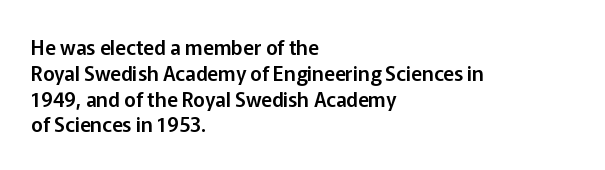
Q: Is the text italic (slanted)? A: No, it is upright.
Q: Is the text underlined? A: No.
Q: How is the paragraph aligned? A: Left-aligned.
Q: Is the spacing between letters normal or unusually wide? A: Normal.
Q: Is the spacing between lines tight, normal or loose? A: Normal.
